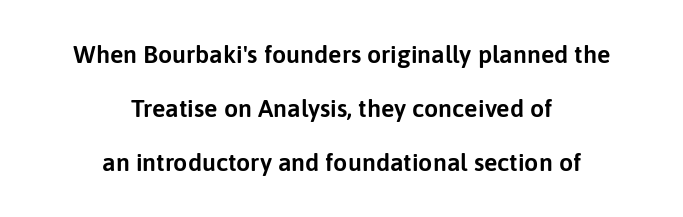
In terms of posture, this sample is upright. The space between consecutive lines is lavish. Horizontal alignment here is central, giving a formal, balanced look. Honestly, the letter spacing is just normal — you wouldn't notice it. Unmarked baselines from the first word to the last.
